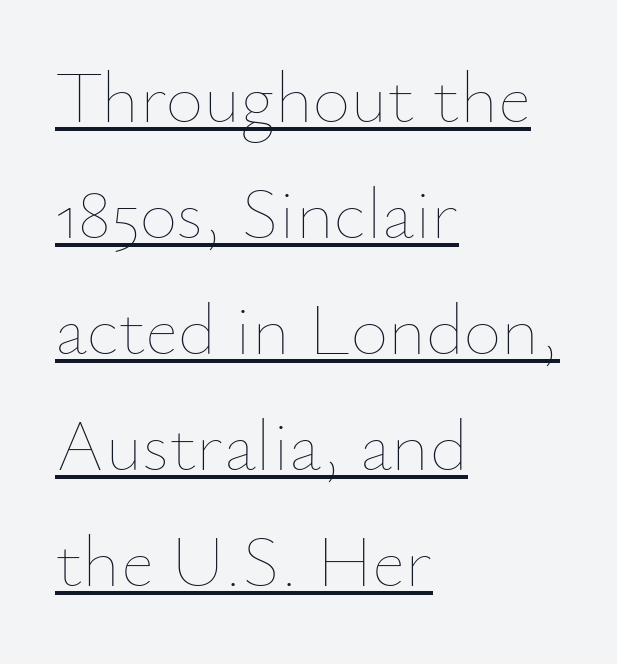
The image shows 73 px thin type, upright; set left-aligned, normal line spacing (1.59x), normal letter spacing, underlined; low stroke contrast and a small x-height.
